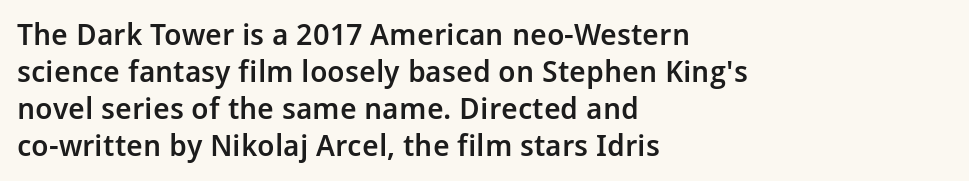
{"serif": "no", "italic": "no", "bold": "semi", "weight": "semibold", "width": "normal", "stroke_contrast": "low", "x_height": "medium", "monospaced": "no", "underline": "no", "align": "left", "line_spacing_ratio": 1.23, "letter_spacing": "normal", "letter_spacing_em": 0.0, "glyph_px": 30}
